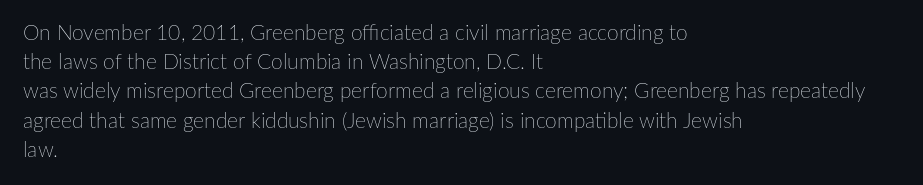
Q: Is the text bold? A: No.
Q: Is the text italic (slanted)? A: No, it is upright.
Q: Is the text underlined? A: No.
Q: How is the paragraph aligned? A: Left-aligned.
Q: Is the spacing between letters normal or unusually wide? A: Normal.
Q: Is the spacing between lines tight, normal or loose? A: Normal.
